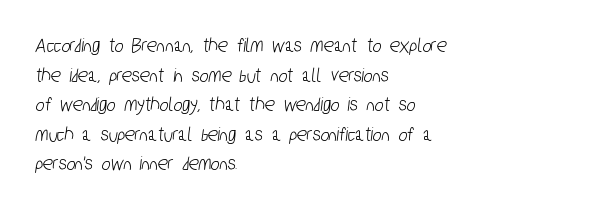
Check the space under the baseline: it is left empty. One glance says typical: line gaps are just what's usual. The rendering keeps characters at their native spacing. Horizontally, the lines are justified to the leading edge only.
